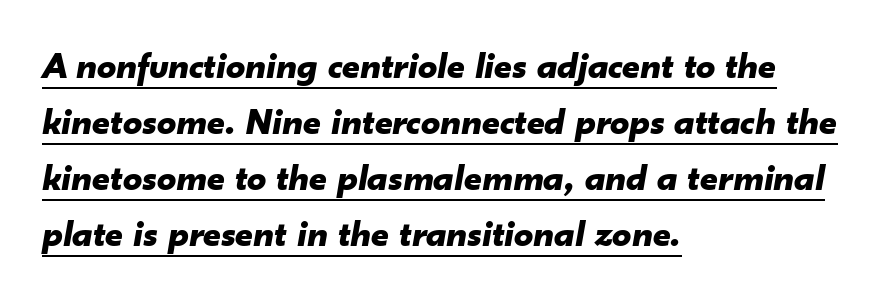
This sample uses an oblique cut, with every glyph tilted off the vertical. The type is set solid horizontally, with unmodified tracking. Interline gaps are of average width in this sample. The text block is weighted toward the left margin, trailing off unevenly rightward.
